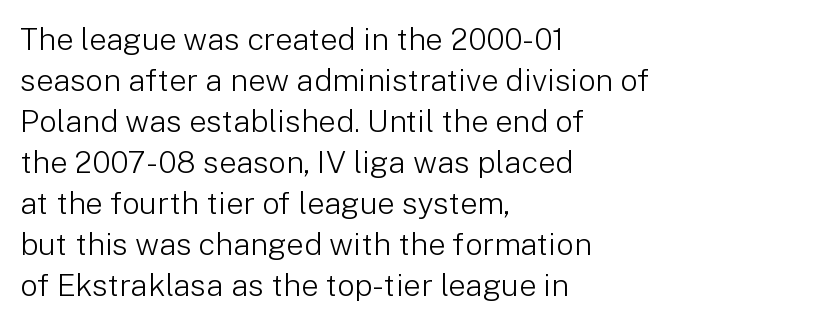
Q: Is the text bold? A: No.
Q: Is the text italic (slanted)? A: No, it is upright.
Q: Is the typeface a serif or a sans-serif typeface? A: Sans-serif.
Q: Is the text underlined? A: No.
Q: How is the paragraph aligned? A: Left-aligned.
Q: Is the spacing between letters normal or unusually wide? A: Normal.
Q: Is the spacing between lines tight, normal or loose? A: Normal.
Q: Width (condensed, normal, or wide)? A: Normal.
Q: Stroke contrast? A: Low.
Q: x-height? A: Medium.
Q: Monospaced? A: No.
